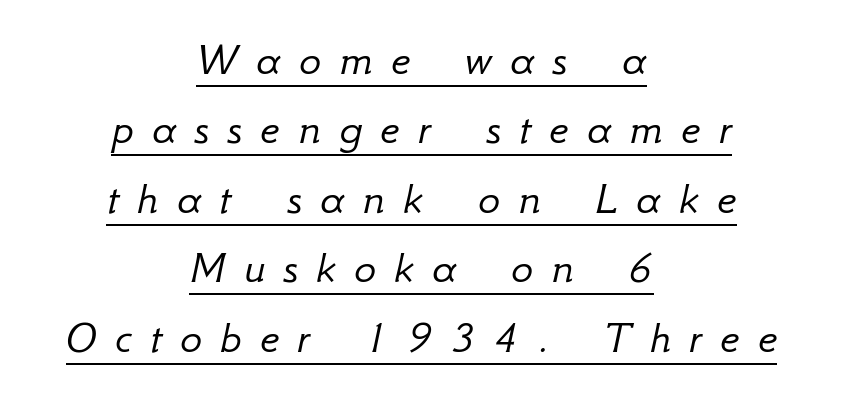
The axis of the letterforms is tilted away from vertical. Summary of weight: not heavy and not bold. A typesetter would call this proportional, since set widths differ per character. The line-height multiplier appears to be the usual default. The tracking reads as deliberately expanded to a designer's eye. Like a heading marked for emphasis, these lines bear an underscore.
